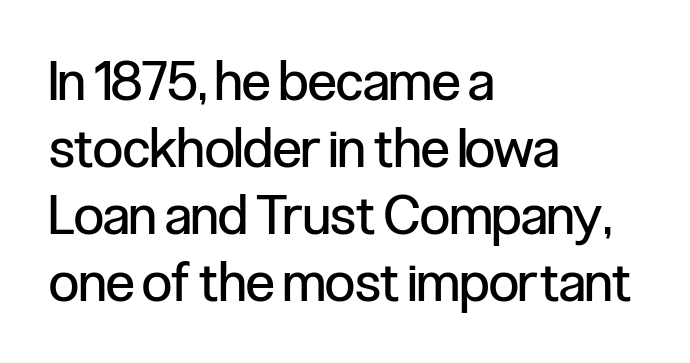
The image shows 54 px regular-weight, condensed sans-serif type, upright; set left-aligned, line spacing 1.24x, normal letter spacing, not underlined; low stroke contrast and a medium x-height.
